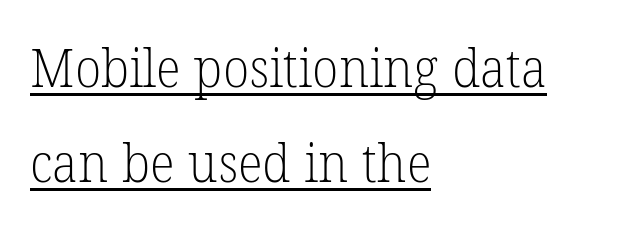
The image shows 53 px light serif type; set left-aligned, line spacing 1.8x, normal letter spacing, underlined; low stroke contrast and a medium x-height.
